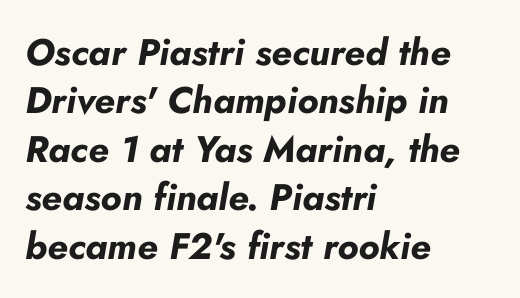
The image shows 37 px bold type, italic (leaning right); set left-aligned, normal line spacing (1.31x), normal letter spacing, not underlined; low stroke contrast and a small x-height.
